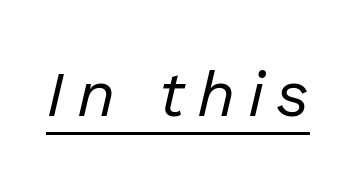
The image shows 64 px regular-weight type, italic (leaning right); set underlined; low stroke contrast and a medium x-height.
